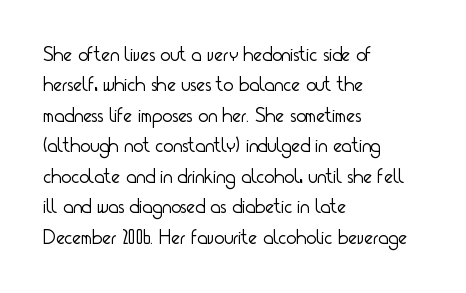
The image shows 21 px text type, upright; set left-aligned, normal line spacing (1.45x), normal letter spacing, not underlined.
